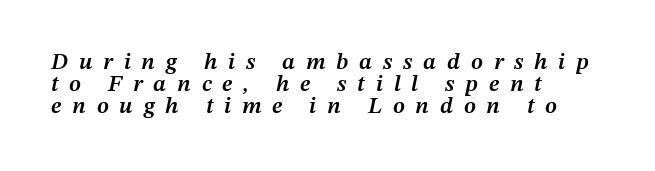
{"italic": "yes", "lean": "right", "slant_degrees": 12, "bold": "semi", "underline": "no", "align": "left", "line_spacing": "tight", "line_spacing_ratio": 0.96, "letter_spacing": "wide", "letter_spacing_em": 0.47, "glyph_px": 23}
